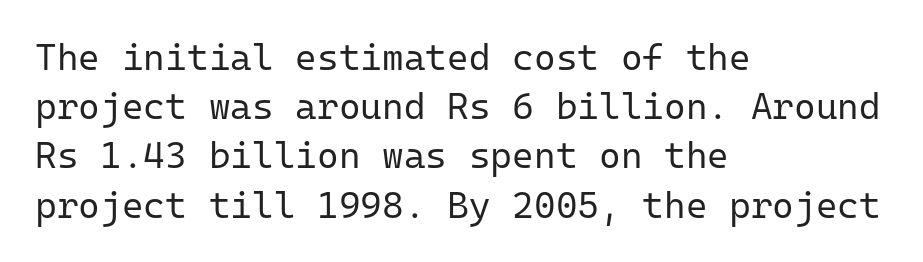
The image shows 37 px regular-weight sans-serif type, upright, monospaced; set left-aligned, normal line spacing (1.33x), normal letter spacing, not underlined; low stroke contrast and a medium x-height.
